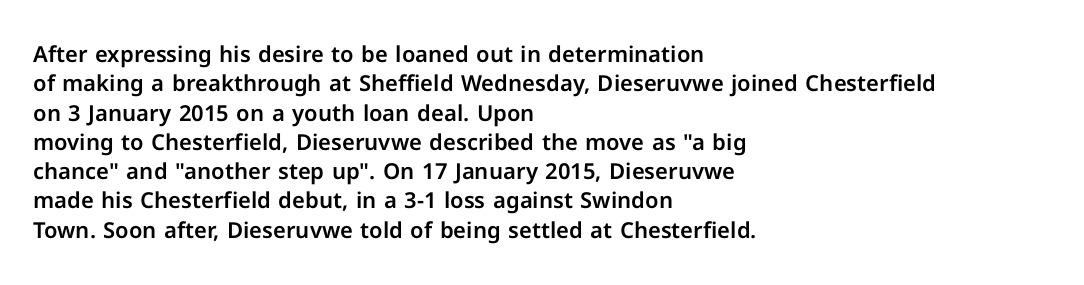
{"italic": "no", "underline": "no", "align": "left", "line_spacing": "normal", "line_spacing_ratio": 1.33, "letter_spacing": "normal", "letter_spacing_em": 0.0, "glyph_px": 22}
